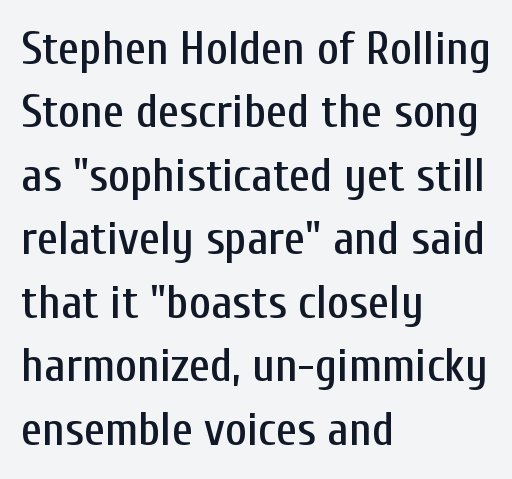
A student would call this left alignment; a typographer would say flush left, rag right. No extra tracking has been applied to these lines. How would I describe the line gaps? Plain and ordinary. Tall strokes in this sample are plumb rather than angled. Descenders are the only things crossing below the line. These lines are composed in type without serifs.
